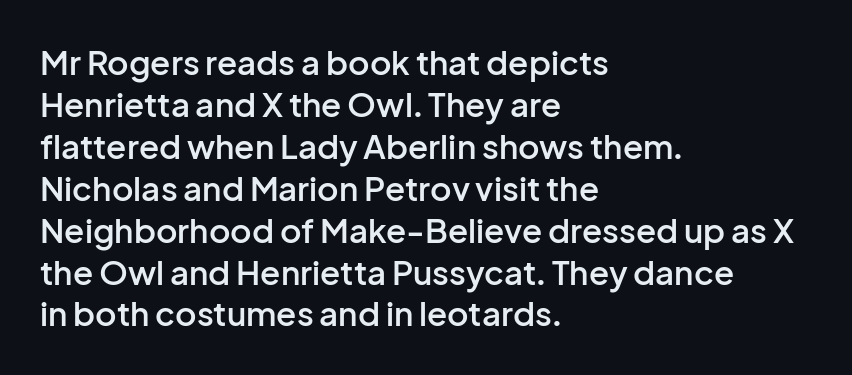
The font family rendered here belongs to the sans-serif group. If you measured baseline to baseline, you'd find a middling distance. The paragraph has a hard left edge and a soft right edge. Only glyphs here, with clear space below each row. Short note: letters normally spaced.
